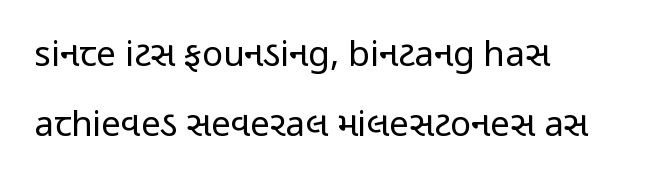
The image shows 35 px regular-weight, condensed sans-serif type, upright; set left-aligned, loose line spacing (2.01x), normal letter spacing, not underlined; low stroke contrast and a medium x-height.
